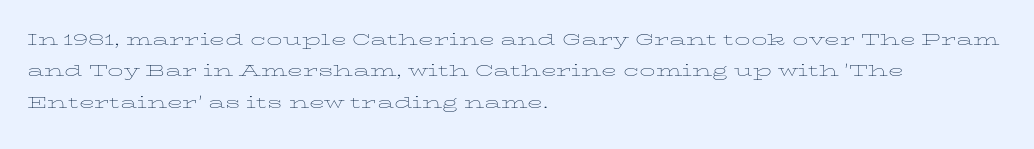
Ordinary non-slanted type is in use. Honestly, the row spacing looks completely unremarkable. These lines keep a tight, regular rhythm from letter to letter. These lines stack with their left ends in a neat column.
